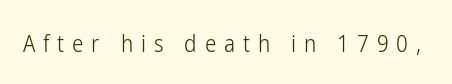
The image shows 23 px text type, upright; set unusually wide letter spacing (+0.34 em), not underlined.
